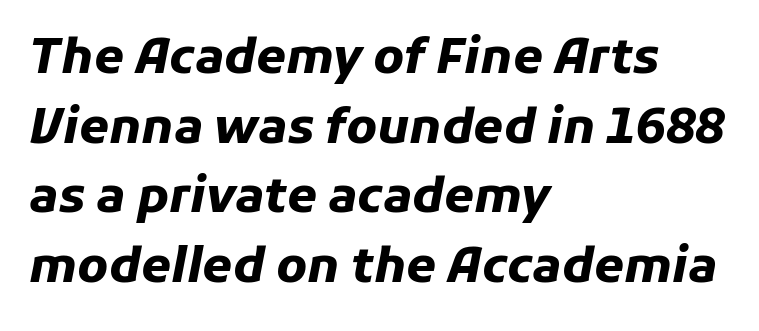
The image shows 48 px heavy type, italic (leaning right); set left-aligned, normal line spacing (1.45x), normal letter spacing, not underlined; low stroke contrast and a medium x-height.
